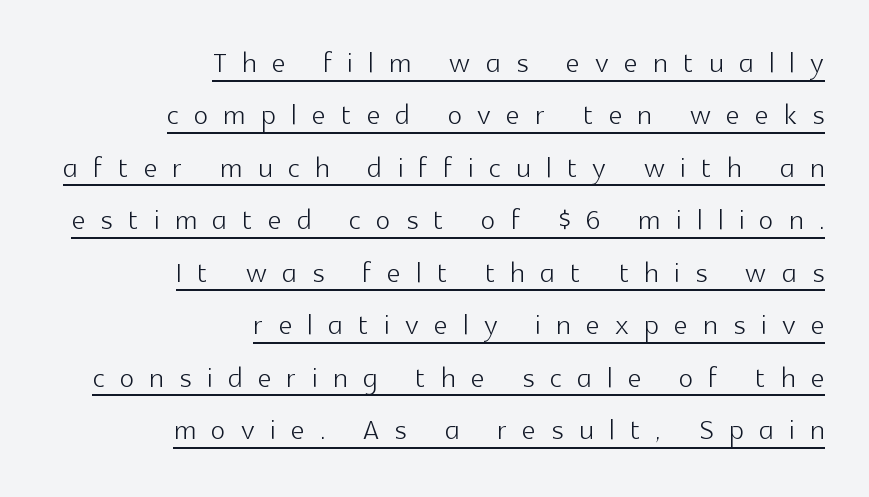
Proportional: the letters do not fall into vertical columns. The compositor pushed each line to the right boundary. Notice how a bar underscores the lettering throughout. Honestly, the row spacing looks completely unremarkable.
